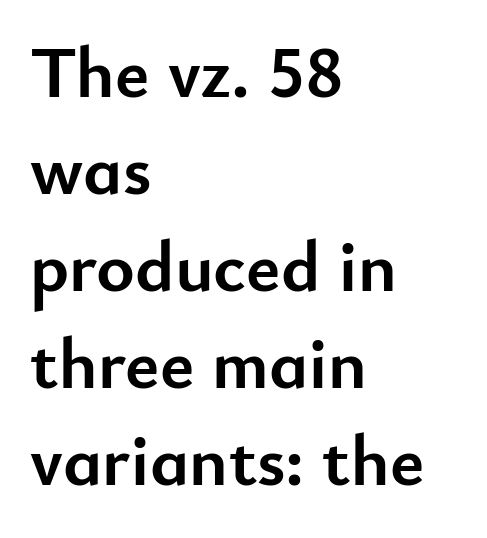
{"serif": "no", "italic": "no", "bold": "yes", "weight": "semibold", "width": "normal", "stroke_contrast": "low", "x_height": "small", "monospaced": "no", "underline": "no", "align": "left", "line_spacing": "normal", "line_spacing_ratio": 1.33, "letter_spacing": "normal", "letter_spacing_em": 0.0, "glyph_px": 73}
